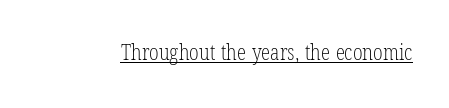
The image shows 21 px text type, upright; set normal letter spacing, underlined.
